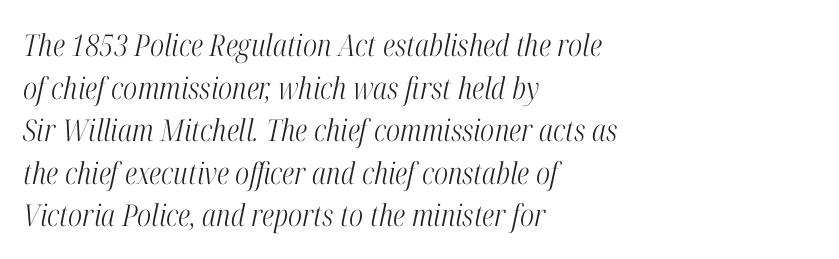
{"serif": "yes", "italic": "yes", "lean": "right", "slant_degrees": 12, "bold": "no", "weight": "light", "width": "condensed", "stroke_contrast": "high", "x_height": "medium", "monospaced": "no", "underline": "no", "align": "left", "line_spacing": "normal", "line_spacing_ratio": 1.42, "letter_spacing": "normal", "letter_spacing_em": 0.0, "glyph_px": 30}
